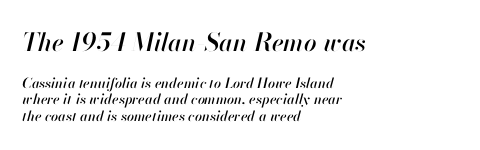
The image shows 25 px text type, italic (leaning right); set left-aligned, line spacing 1.19x, normal letter spacing, not underlined; the first (top) block is 1.79x larger.
